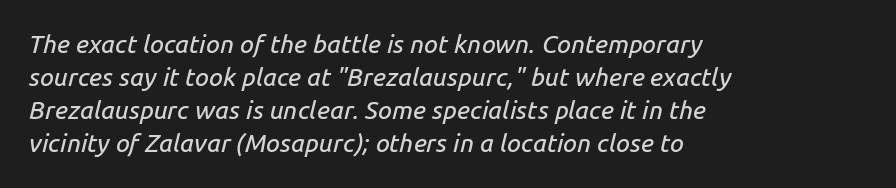
Decoration check: the copy has no underline. Tall strokes in this sample are angled rather than plumb. In terms of leading, this rendering sits right in the middle. This sample is left-justified, so line endings fall wherever the words run out. Letter spacing: default.
